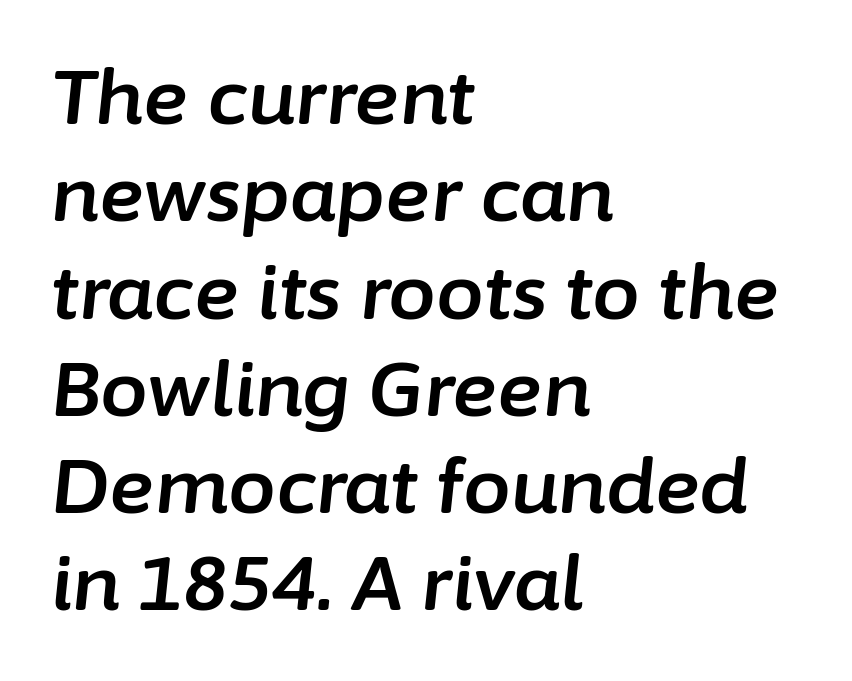
{"italic": "yes", "lean": "right", "slant_degrees": 6, "width": "normal", "stroke_contrast": "low", "x_height": "medium", "monospaced": "no", "underline": "no", "align": "left", "line_spacing": "normal", "line_spacing_ratio": 1.28, "letter_spacing": "normal", "letter_spacing_em": 0.0, "glyph_px": 76}
